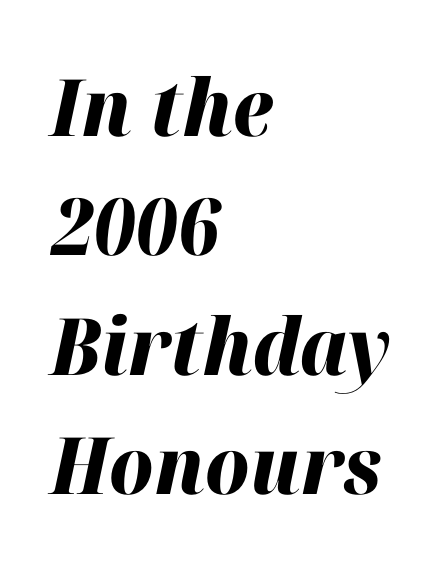
Q: Is the text bold? A: Yes.
Q: Is the text italic (slanted)? A: Yes, it leans right by about 12 degrees.
Q: Is the text underlined? A: No.
Q: How is the paragraph aligned? A: Left-aligned.
Q: Is the spacing between letters normal or unusually wide? A: Normal.
Q: Is the spacing between lines tight, normal or loose? A: Normal.
Q: Width (condensed, normal, or wide)? A: Normal.
Q: Stroke contrast? A: High.
Q: x-height? A: Medium.
Q: Monospaced? A: No.
